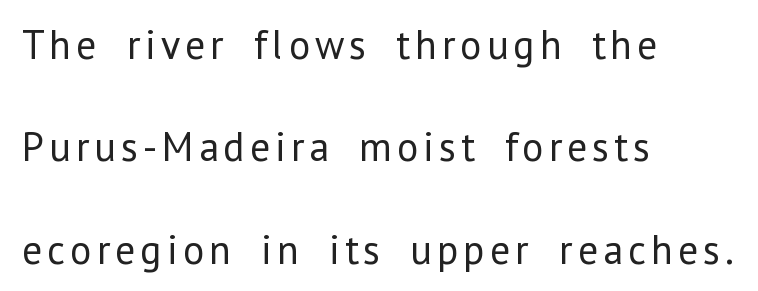
{"serif": "no", "italic": "no", "bold": "no", "weight": "regular", "width": "normal", "stroke_contrast": "low", "x_height": "medium", "monospaced": "no", "underline": "no", "align": "left", "line_spacing": "loose", "line_spacing_ratio": 2.5, "glyph_px": 41}
